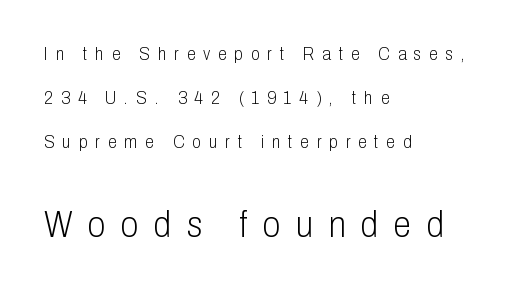
{"serif": "no", "italic": "no", "bold": "no", "weight": "light", "width": "condensed", "stroke_contrast": "low", "x_height": "medium", "monospaced": "no", "underline": "no", "align": "left", "line_spacing": "loose", "line_spacing_ratio": 2.44, "letter_spacing": "wide", "letter_spacing_em": 0.43, "larger_block": "second", "size_ratio": 2.0, "glyph_px": 36}
